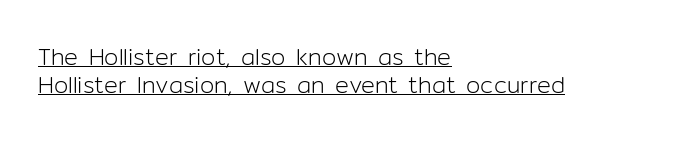
This sample uses an upright cut, with every glyph sitting square on the baseline. The type is set solid horizontally, with unmodified tracking. Nothing heavy about these letters — not bold at all. Like a heading marked for emphasis, these lines bear an underscore. One-word summary of the alignment: left.
